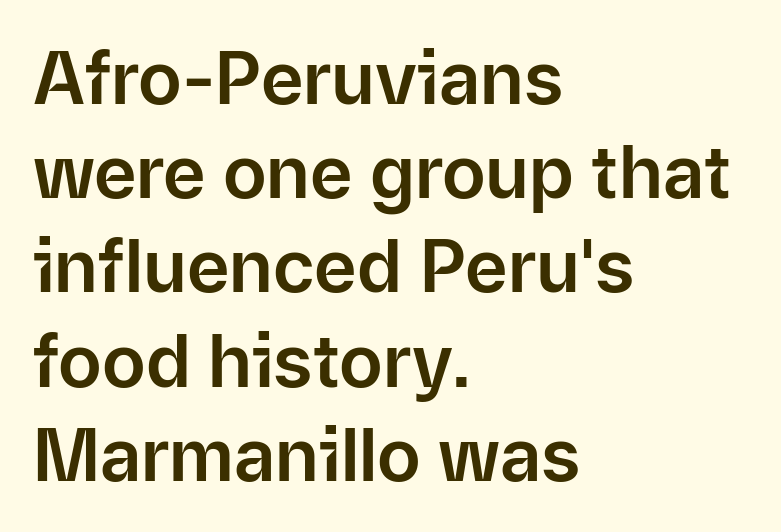
The image shows 73 px sans-serif type, upright; set left-aligned, normal line spacing (1.29x), normal letter spacing, not underlined; low stroke contrast and a medium x-height.
